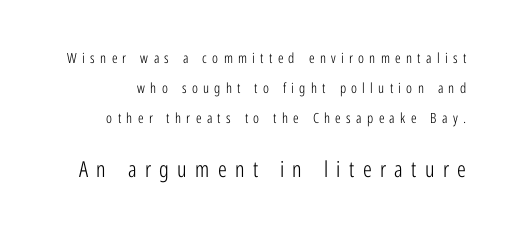
Q: Is the text bold? A: No.
Q: Is the text italic (slanted)? A: No, it is upright.
Q: Is the text underlined? A: No.
Q: Is the spacing between letters normal or unusually wide? A: Unusually wide.
Q: Is the spacing between lines tight, normal or loose? A: Loose.
Q: Which block of text is set in a larger size, the first (top) or the second (bottom)? A: The second (bottom) one.
